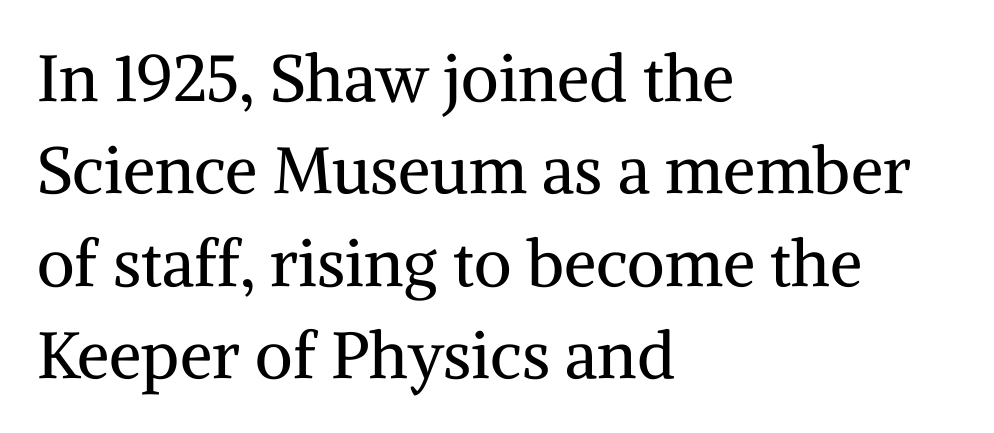
The lines in this sample share a left origin and differ only in where they stop. Do the characters align in a grid? No, the font is proportional. How are the letters spaced? Ordinarily, with no added tracking. Only glyphs here, with clear space below each row.
